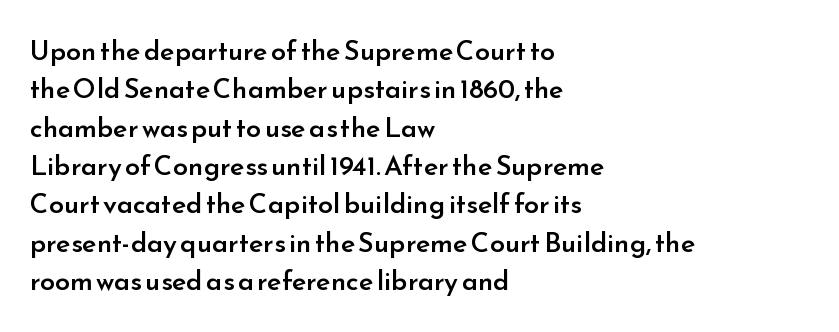
The image shows 27 px text type, upright; set left-aligned, normal line spacing (1.42x), normal letter spacing, not underlined.
